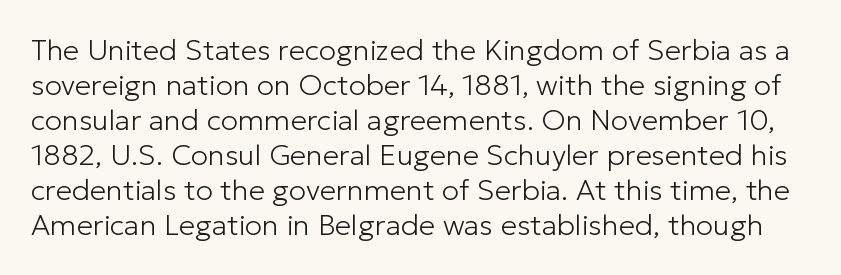
{"serif": "no", "italic": "no", "bold": "no", "weight": "light", "width": "normal", "stroke_contrast": "low", "x_height": "medium", "monospaced": "no", "underline": "no", "line_spacing_ratio": 1.21, "letter_spacing": "normal", "letter_spacing_em": 0.0, "glyph_px": 29}
